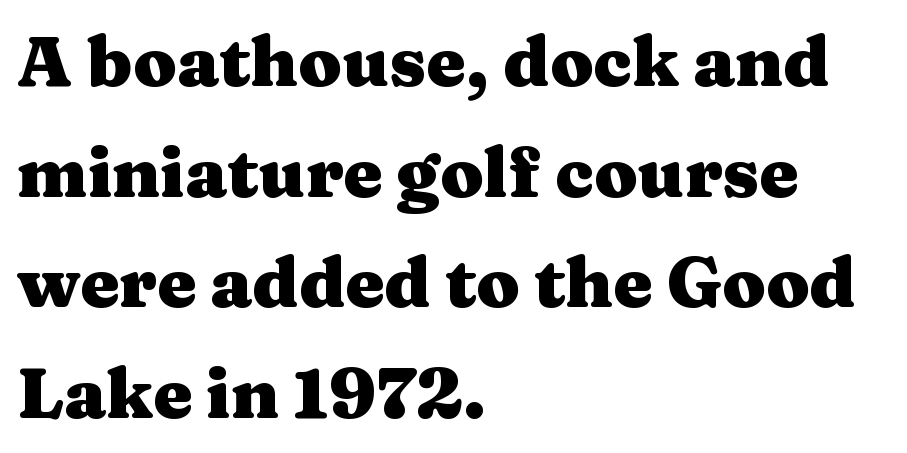
You'd pick this weight for a headline — it's a proper bold. The letters stand straight up with perfectly vertical stems. The setting favours the left margin, as ordinary paragraphs usually do. The strip under each line holds only bare page. Note: serifs present on the glyphs. The tracking reads as untouched default to a designer's eye.
